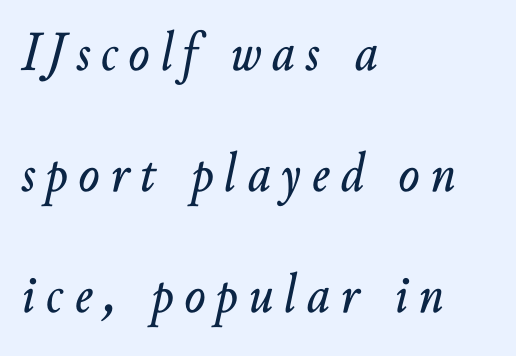
Q: Is the text italic (slanted)? A: Yes, it leans right by about 10 degrees.
Q: Is the text underlined? A: No.
Q: How is the paragraph aligned? A: Left-aligned.
Q: Is the spacing between lines tight, normal or loose? A: Loose.
Q: Width (condensed, normal, or wide)? A: Normal.
Q: Stroke contrast? A: Low.
Q: x-height? A: Small.
Q: Monospaced? A: No.
